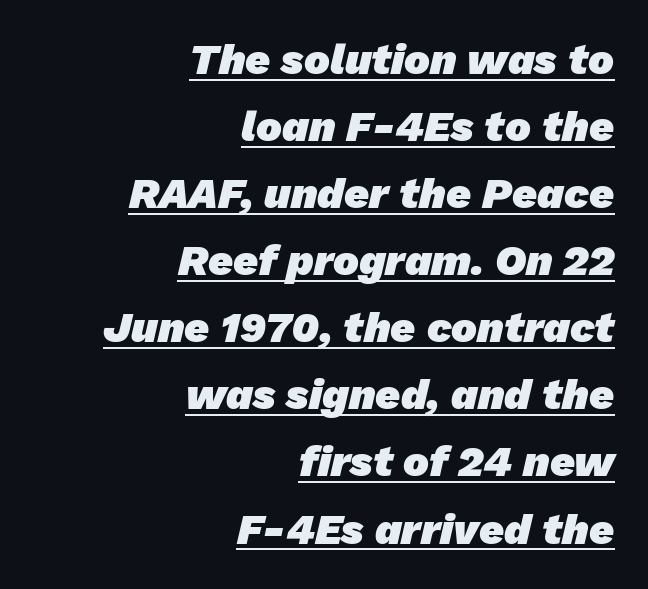
{"serif": "no", "bold": "yes", "weight": "heavy", "width": "normal", "stroke_contrast": "low", "x_height": "medium", "monospaced": "no", "underline": "yes", "align": "right", "line_spacing": "normal", "line_spacing_ratio": 1.56, "letter_spacing": "normal", "letter_spacing_em": 0.0, "glyph_px": 43}
